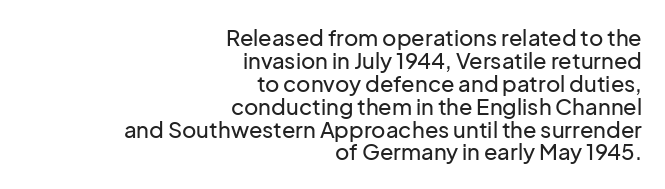
The block of text is dense from top to bottom, with scant space between rows. The typesetter chose a ragged-left arrangement here. The baseline area is clear. Posture: upright roman. Look at the tracking — it's just the regular setting, nothing added.
